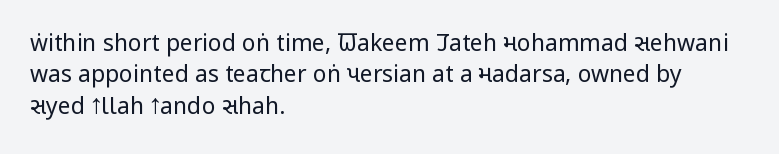
The image shows 23 px text type, upright; set left-aligned, normal line spacing (1.36x), normal letter spacing, not underlined.
